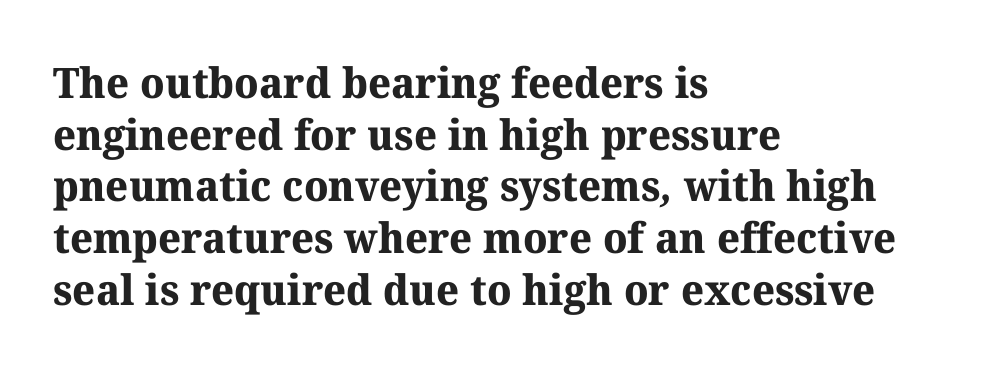
Q: Is the text bold? A: Yes.
Q: Is the typeface a serif or a sans-serif typeface? A: Serif.
Q: Is the text underlined? A: No.
Q: How is the paragraph aligned? A: Left-aligned.
Q: Is the spacing between letters normal or unusually wide? A: Normal.
Q: Width (condensed, normal, or wide)? A: Normal.
Q: Stroke contrast? A: Medium.
Q: x-height? A: Medium.
Q: Monospaced? A: No.
